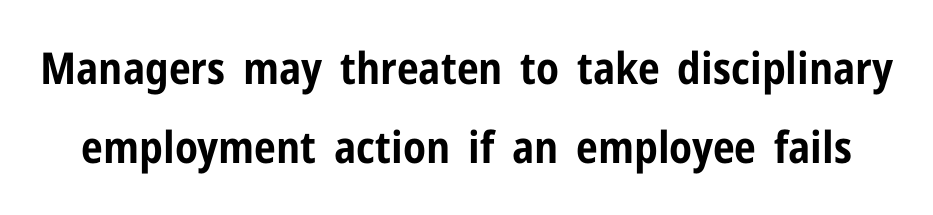
The image shows 44 px bold, condensed sans-serif type, upright; set line spacing 1.79x, normal letter spacing, not underlined; low stroke contrast and a medium x-height.
